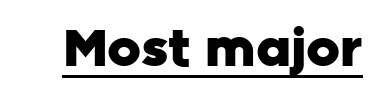
Spacing verdict: proportional, widths tailored to each character. Heavy, bold letterforms. The passage shown has conventional tracking throughout. The lettering stays uniformly vertical, giving the passage a roman look. In designer terms, the underline attribute is active on this setting.
